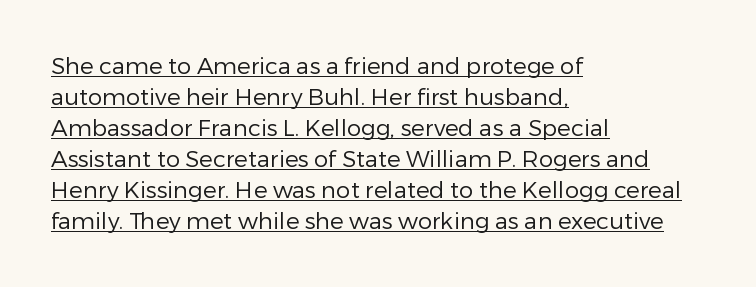
Horizontally, the lines are justified to the leading edge only. A typesetter would mark this as roman, not italic. Students, note that the glyphs here touch the page at normal intervals. This sample keeps an unexceptional amount of space between lines. Weight: regular or lighter.
